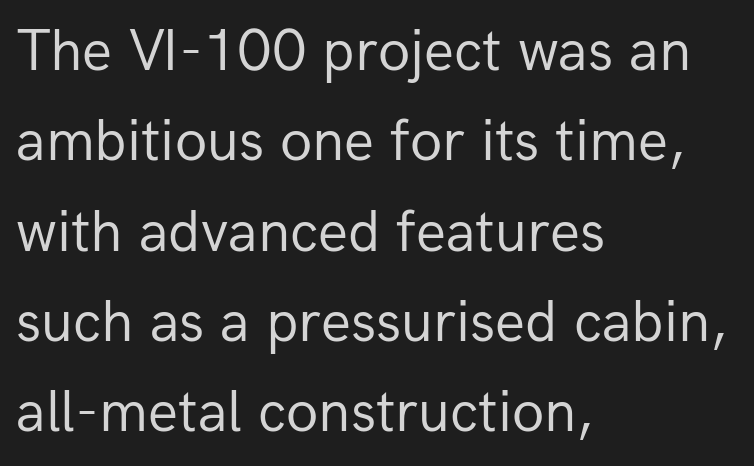
{"serif": "no", "italic": "no", "bold": "no", "weight": "regular", "width": "normal", "stroke_contrast": "low", "x_height": "medium", "monospaced": "no", "underline": "no", "align": "left", "line_spacing": "normal", "line_spacing_ratio": 1.53, "letter_spacing": "normal", "letter_spacing_em": 0.0, "glyph_px": 59}
